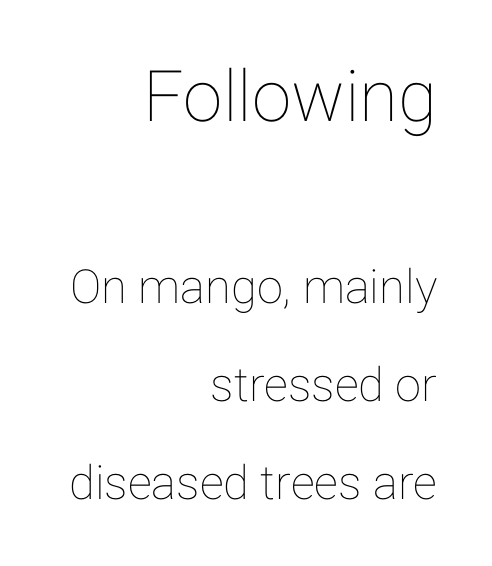
{"italic": "no", "width": "normal", "stroke_contrast": "low", "x_height": "medium", "monospaced": "no", "underline": "no", "align": "right", "line_spacing": "loose", "line_spacing_ratio": 2.08, "letter_spacing": "normal", "letter_spacing_em": 0.0, "larger_block": "first", "size_ratio": 1.51, "glyph_px": 71}
